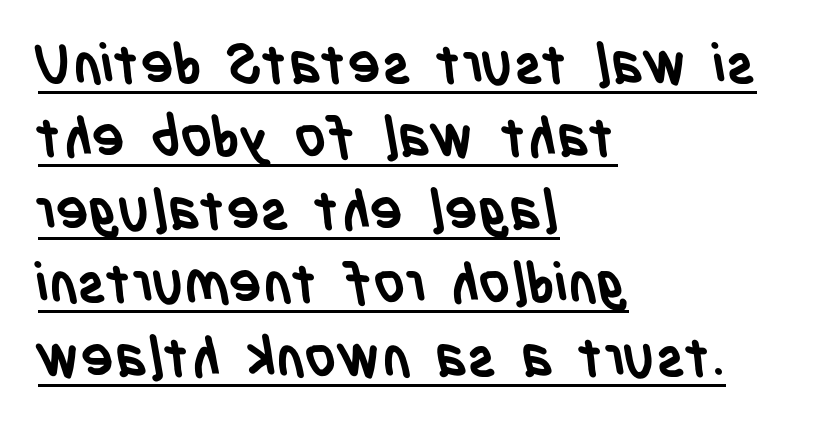
The image shows 55 px semibold, condensed sans-serif type; set left-aligned, normal line spacing (1.33x), normal letter spacing, underlined; low stroke contrast and a large x-height.
